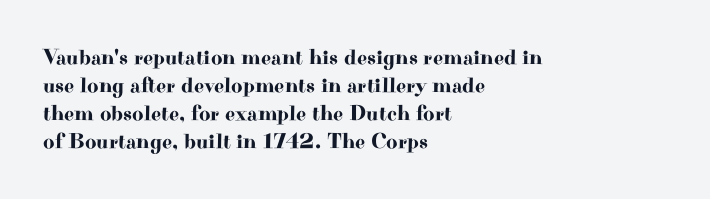
{"italic": "no", "underline": "no", "align": "left", "line_spacing": "normal", "line_spacing_ratio": 1.27, "letter_spacing": "normal", "letter_spacing_em": 0.0, "glyph_px": 22}
